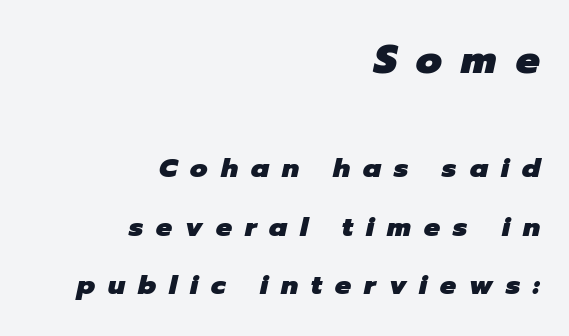
The image shows 40 px heavy type, italic (leaning right); set right-aligned, loose line spacing (2.16x), unusually wide letter spacing (+0.48 em), not underlined; the first (top) block is 1.48x larger; low stroke contrast and a medium x-height.
